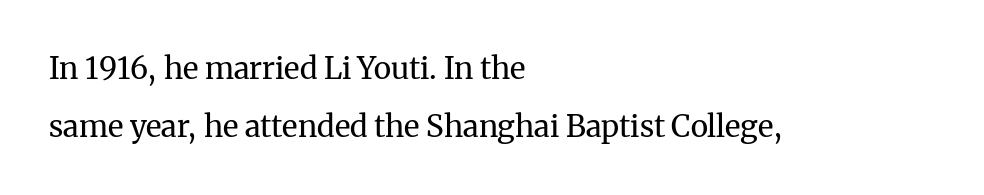
{"serif": "yes", "italic": "no", "bold": "no", "weight": "regular", "width": "normal", "stroke_contrast": "medium", "x_height": "medium", "monospaced": "no", "underline": "no", "align": "left", "line_spacing": "loose", "line_spacing_ratio": 1.93, "letter_spacing": "normal", "letter_spacing_em": 0.0, "glyph_px": 30}
